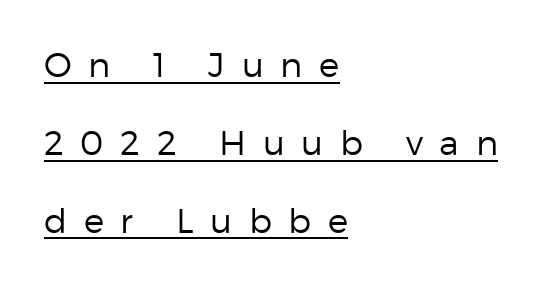
{"serif": "no", "italic": "no", "bold": "no", "weight": "regular", "width": "normal", "stroke_contrast": "low", "x_height": "medium", "monospaced": "no", "underline": "yes", "align": "left", "line_spacing": "loose", "line_spacing_ratio": 2.29, "letter_spacing": "wide", "letter_spacing_em": 0.49, "glyph_px": 34}
